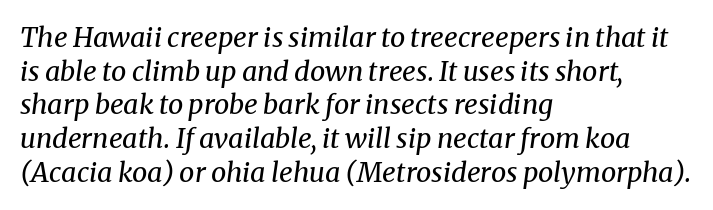
{"italic": "yes", "lean": "right", "slant_degrees": 8, "bold": "no", "underline": "no", "align": "left", "line_spacing": "normal", "line_spacing_ratio": 1.25, "letter_spacing": "normal", "letter_spacing_em": 0.0, "glyph_px": 27}
